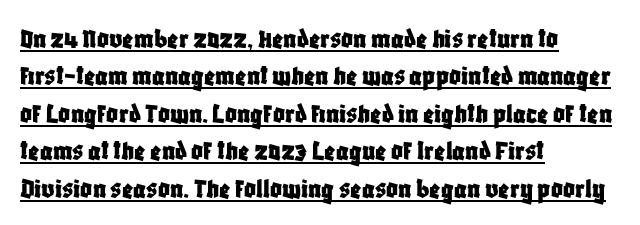
In CSS terms this would be text-align: left. Note: no serifs on the glyphs. Do the characters align in a grid? No, the font is proportional. Baseline-to-baseline distance is the conventional proportion of letter height.
